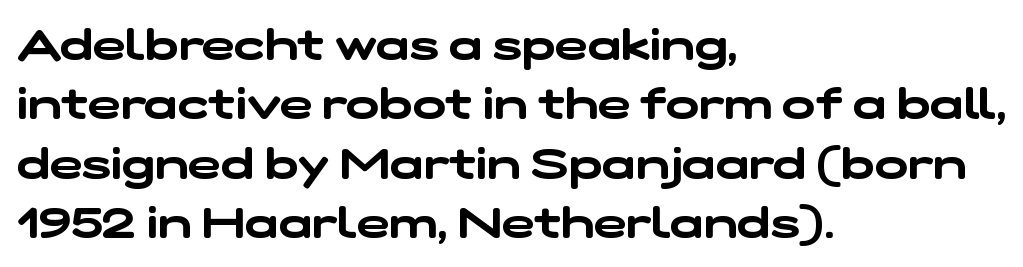
Rows of type keep a routine distance in the vertical direction. The letters carry no serifs — their stems end cleanly without finishing strokes. Character widths vary here, with narrow letters taking less room than wide ones. Horizontal alignment here is leftward, the default for most running prose. The strip under each line holds only bare page. Standard letterfit; no display-style spreading of the glyphs.
